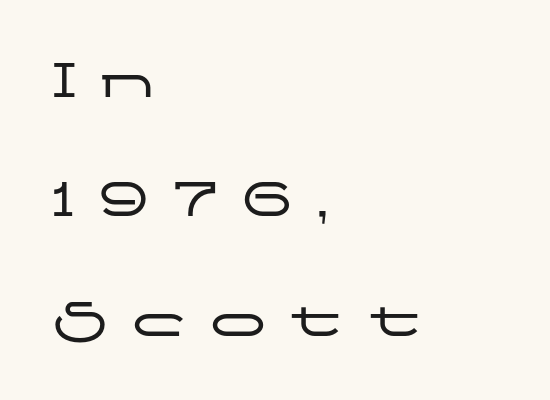
Q: Is the text italic (slanted)? A: No, it is upright.
Q: Is the typeface a serif or a sans-serif typeface? A: Sans-serif.
Q: Is the text underlined? A: No.
Q: How is the paragraph aligned? A: Left-aligned.
Q: Is the spacing between letters normal or unusually wide? A: Unusually wide.
Q: Is the spacing between lines tight, normal or loose? A: Loose.
Q: Width (condensed, normal, or wide)? A: Wide.
Q: Stroke contrast? A: Low.
Q: x-height? A: Medium.
Q: Monospaced? A: No.
